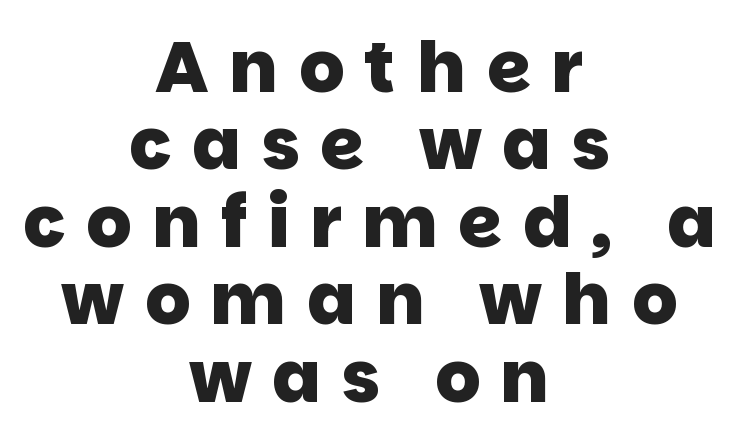
Q: Is the text bold? A: Yes.
Q: Is the typeface a serif or a sans-serif typeface? A: Sans-serif.
Q: Is the text underlined? A: No.
Q: How is the paragraph aligned? A: Centered.
Q: Is the spacing between letters normal or unusually wide? A: Unusually wide.
Q: Is the spacing between lines tight, normal or loose? A: Tight.
Q: Width (condensed, normal, or wide)? A: Normal.
Q: Stroke contrast? A: Low.
Q: x-height? A: Large.
Q: Monospaced? A: No.
